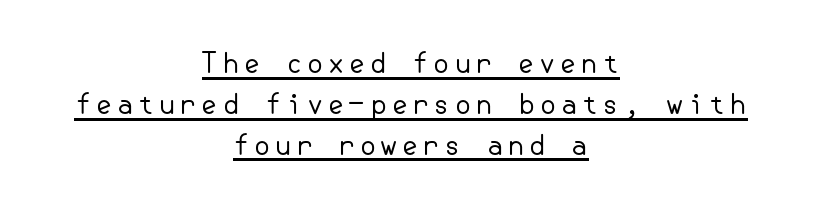
Italic? Not at all — the glyphs are vertical. Looks like someone drew a line under every word here. Centered paragraph, ragged on both sides. The characters are drawn with everyday or finer stroke widths. Evenly set lines give the paragraph a standard silhouette.
